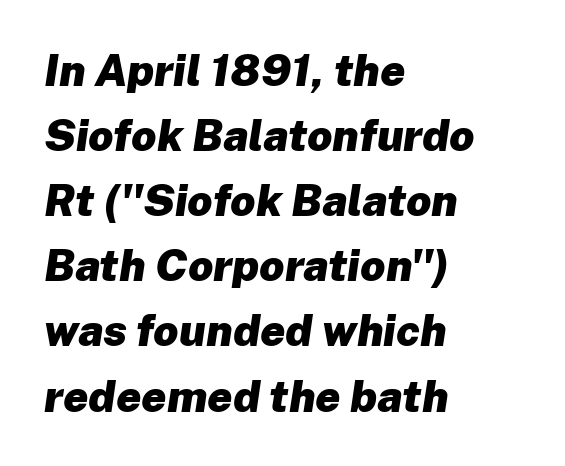
Q: Is the text bold? A: Yes.
Q: Is the text italic (slanted)? A: Yes, it leans right by about 8 degrees.
Q: Is the text underlined? A: No.
Q: How is the paragraph aligned? A: Left-aligned.
Q: Is the spacing between letters normal or unusually wide? A: Normal.
Q: Is the spacing between lines tight, normal or loose? A: Normal.
Q: Width (condensed, normal, or wide)? A: Normal.
Q: Stroke contrast? A: Low.
Q: x-height? A: Medium.
Q: Monospaced? A: No.
